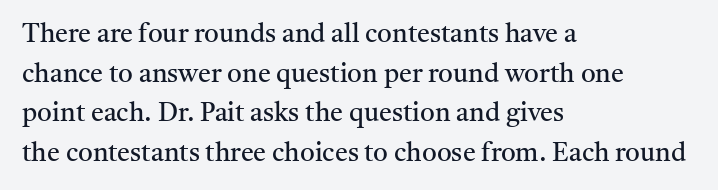
The block of text has a typical density, with ordinary space between rows. The line texture is even and compact thanks to regular tracking. Nothing heavy about these letters — not bold at all. Which margin do the lines hug? The left one — the right edge is uneven.
